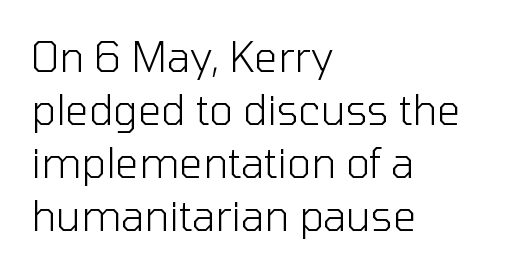
Q: Is the text bold? A: No.
Q: Is the text italic (slanted)? A: No, it is upright.
Q: Is the typeface a serif or a sans-serif typeface? A: Sans-serif.
Q: Is the text underlined? A: No.
Q: How is the paragraph aligned? A: Left-aligned.
Q: Is the spacing between letters normal or unusually wide? A: Normal.
Q: Is the spacing between lines tight, normal or loose? A: Normal.
Q: Width (condensed, normal, or wide)? A: Normal.
Q: Stroke contrast? A: Low.
Q: x-height? A: Medium.
Q: Monospaced? A: No.
